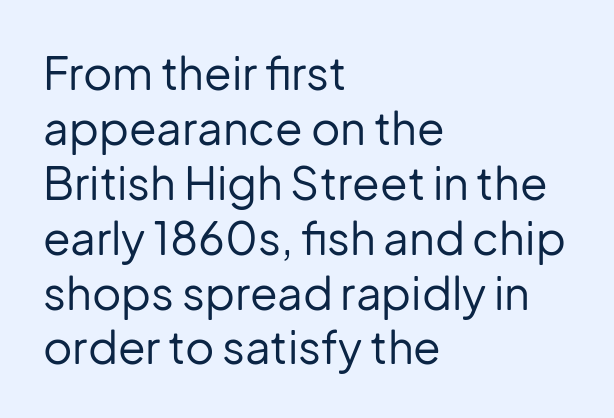
The image shows 45 px regular-weight sans-serif type, upright; set left-aligned, line spacing 1.22x, normal letter spacing, not underlined; low stroke contrast and a medium x-height.
